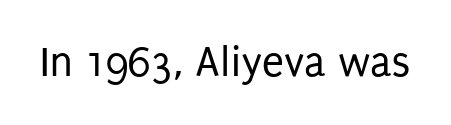
Q: Is the text bold? A: No.
Q: Is the text italic (slanted)? A: No, it is upright.
Q: Is the typeface a serif or a sans-serif typeface? A: Sans-serif.
Q: Is the text underlined? A: No.
Q: Is the spacing between letters normal or unusually wide? A: Normal.
Q: Width (condensed, normal, or wide)? A: Condensed.
Q: Stroke contrast? A: Low.
Q: x-height? A: Large.
Q: Monospaced? A: No.
